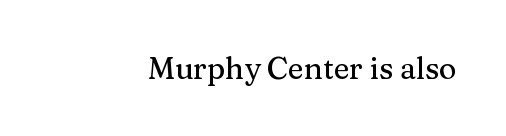
{"serif": "yes", "italic": "no", "width": "normal", "stroke_contrast": "medium", "x_height": "medium", "monospaced": "no", "underline": "no", "letter_spacing": "normal", "letter_spacing_em": 0.0, "glyph_px": 30}
